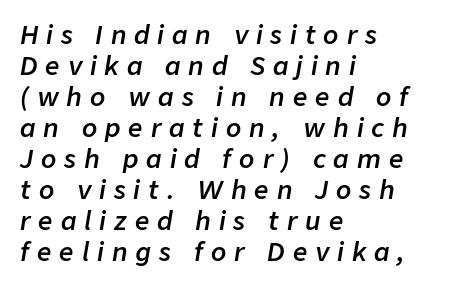
The image shows 25 px text type, italic (leaning right); set left-aligned, line spacing 1.24x, unusually wide letter spacing (+0.32 em), not underlined.
